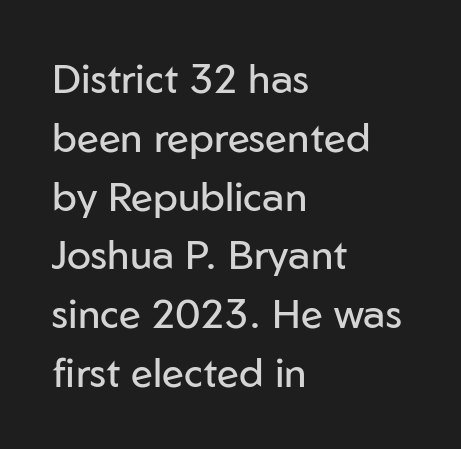
The designer left line spacing at the default. Beneath every word, the page is bare. Stems here are at most as thick as an everyday book face. Spacing verdict: proportional, widths tailored to each character.
